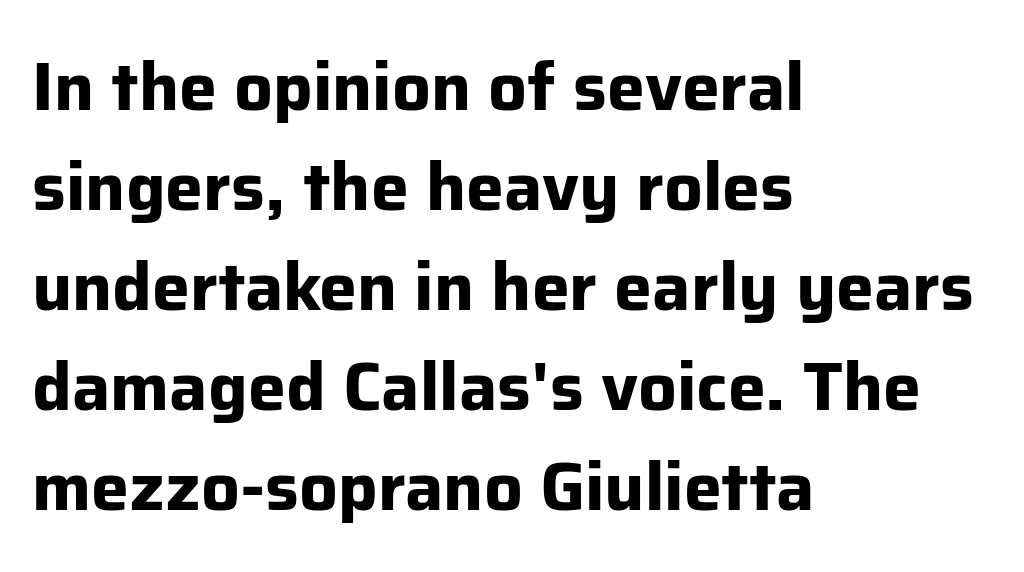
Q: Is the text bold? A: Yes.
Q: Is the text italic (slanted)? A: No, it is upright.
Q: Is the typeface a serif or a sans-serif typeface? A: Sans-serif.
Q: Is the text underlined? A: No.
Q: How is the paragraph aligned? A: Left-aligned.
Q: Is the spacing between letters normal or unusually wide? A: Normal.
Q: Is the spacing between lines tight, normal or loose? A: Normal.
Q: Width (condensed, normal, or wide)? A: Normal.
Q: Stroke contrast? A: Low.
Q: x-height? A: Medium.
Q: Monospaced? A: No.
